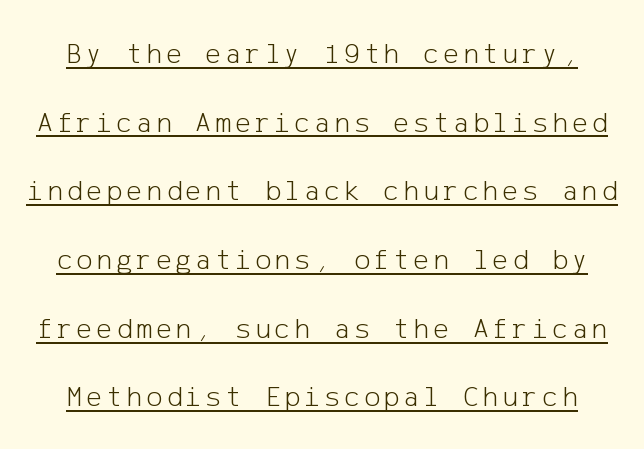
Q: Is the text bold? A: No.
Q: Is the text italic (slanted)? A: No, it is upright.
Q: Is the typeface a serif or a sans-serif typeface? A: Sans-serif.
Q: Is the text underlined? A: Yes.
Q: Is the spacing between lines tight, normal or loose? A: Loose.
Q: Width (condensed, normal, or wide)? A: Normal.
Q: Stroke contrast? A: Low.
Q: x-height? A: Medium.
